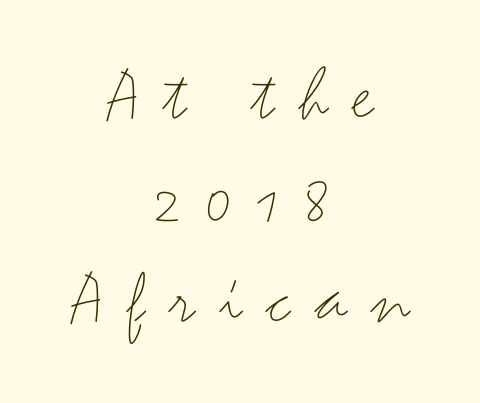
The image shows 78 px thin, wide sans-serif type; set centered, normal line spacing (1.3x), unusually wide letter spacing (+0.31 em), not underlined; medium stroke contrast and a small x-height.
